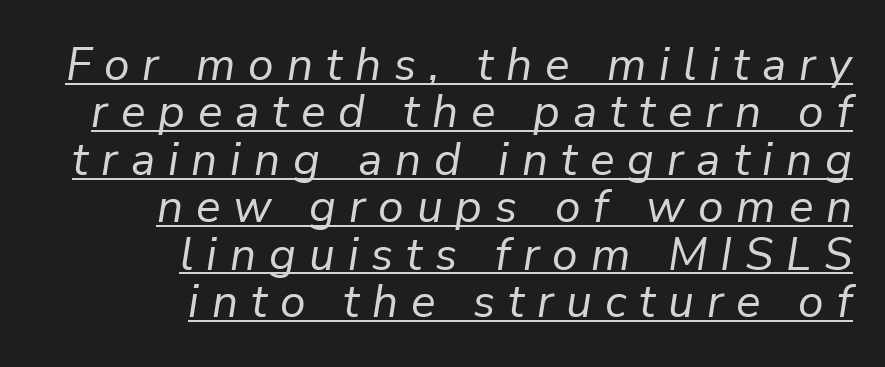
Visually the block forms a straight wall on the right and a jagged coastline on the left. Rendered with sloped, italic letterforms. Each line of the rendering has a horizontal stroke beneath the glyphs. This block would grow much taller if given ordinary leading; it's compressed now. Words appear elongated and porous because spacing is wide.
